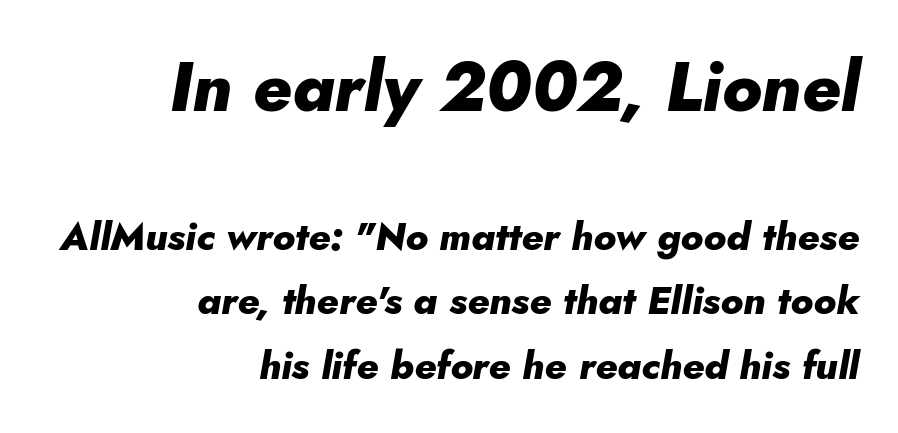
Q: Is the text bold? A: Yes.
Q: Is the text italic (slanted)? A: Yes, it leans right by about 10 degrees.
Q: Is the text underlined? A: No.
Q: How is the paragraph aligned? A: Right-aligned.
Q: Is the spacing between letters normal or unusually wide? A: Normal.
Q: Is the spacing between lines tight, normal or loose? A: Normal.
Q: Which block of text is set in a larger size, the first (top) or the second (bottom)? A: The first (top) one.
Q: Width (condensed, normal, or wide)? A: Normal.
Q: Stroke contrast? A: Low.
Q: x-height? A: Small.
Q: Monospaced? A: No.
